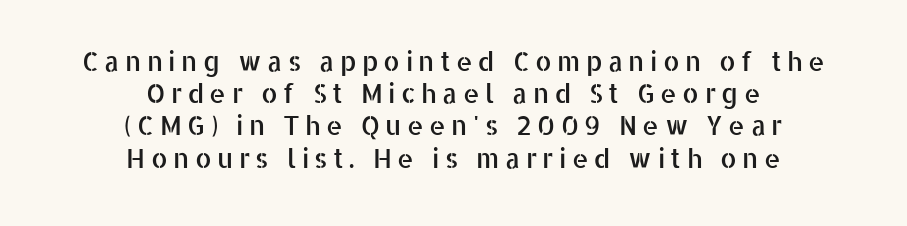
{"italic": "no", "underline": "no", "align": "center", "line_spacing_ratio": 1.24, "letter_spacing": "wide", "letter_spacing_em": 0.21, "glyph_px": 26}
